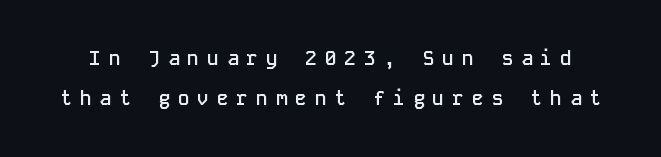
Observe the wide spacing: letters keep a clear distance from each other. A fair bit of extra ink — the face is semibold, not bold. Italic: no, the glyphs are upright roman. You could fit nearly another row in the gap between these rows. Check under the words: just untouched page.
